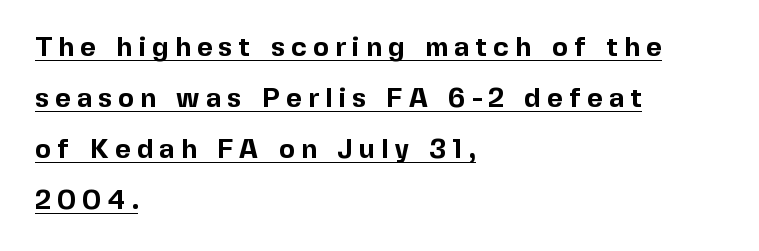
{"italic": "no", "bold": "yes", "underline": "yes", "align": "left", "line_spacing_ratio": 1.89, "letter_spacing": "wide", "letter_spacing_em": 0.23, "glyph_px": 27}
